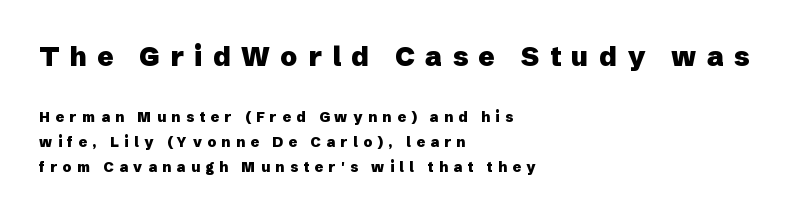
{"italic": "no", "bold": "yes", "underline": "no", "align": "left", "line_spacing_ratio": 1.77, "letter_spacing": "wide", "letter_spacing_em": 0.39, "larger_block": "first", "size_ratio": 1.93, "glyph_px": 27}
